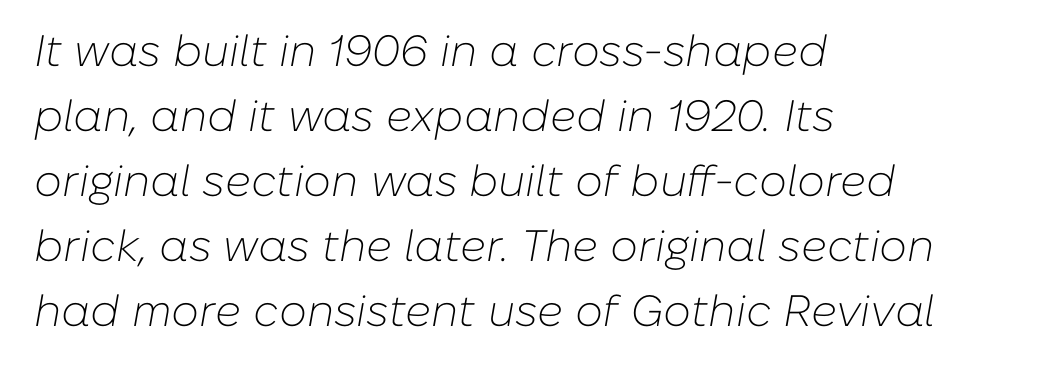
The image shows 44 px light type, italic (leaning right); set left-aligned, normal line spacing (1.48x), normal letter spacing, not underlined; low stroke contrast and a medium x-height.
